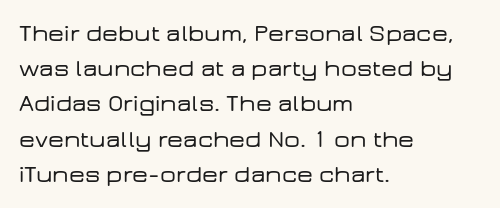
{"italic": "no", "underline": "no", "align": "left", "line_spacing": "normal", "line_spacing_ratio": 1.41, "letter_spacing": "normal", "letter_spacing_em": 0.0, "glyph_px": 25}
